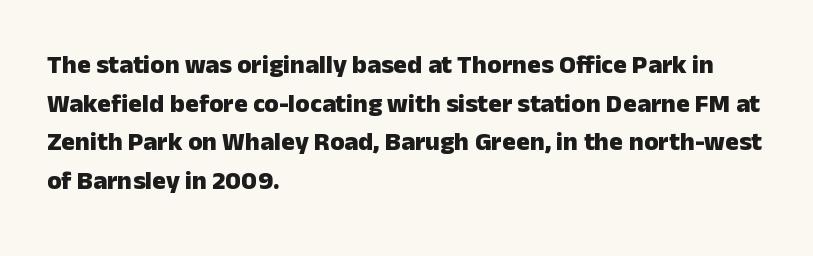
Leading: standard. Glyph-to-glyph distance matches everyday printed text. The face used here has the dense, thick strokes of a bold. These lines stack with their left ends in a neat column.
